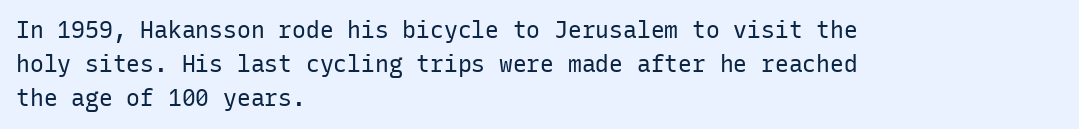
Q: Is the text bold? A: No.
Q: Is the text italic (slanted)? A: No, it is upright.
Q: Is the text underlined? A: No.
Q: How is the paragraph aligned? A: Left-aligned.
Q: Is the spacing between letters normal or unusually wide? A: Normal.
Q: Is the spacing between lines tight, normal or loose? A: Normal.
